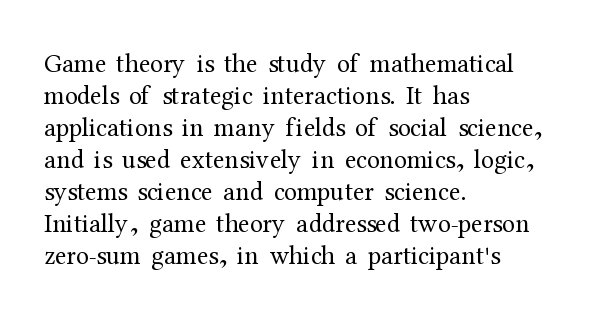
The passage shown is not underscored anywhere. Words appear dense and cohesive because spacing is normal. Alignment: flush left. Unlike italic type, these characters show no tilt at all.
